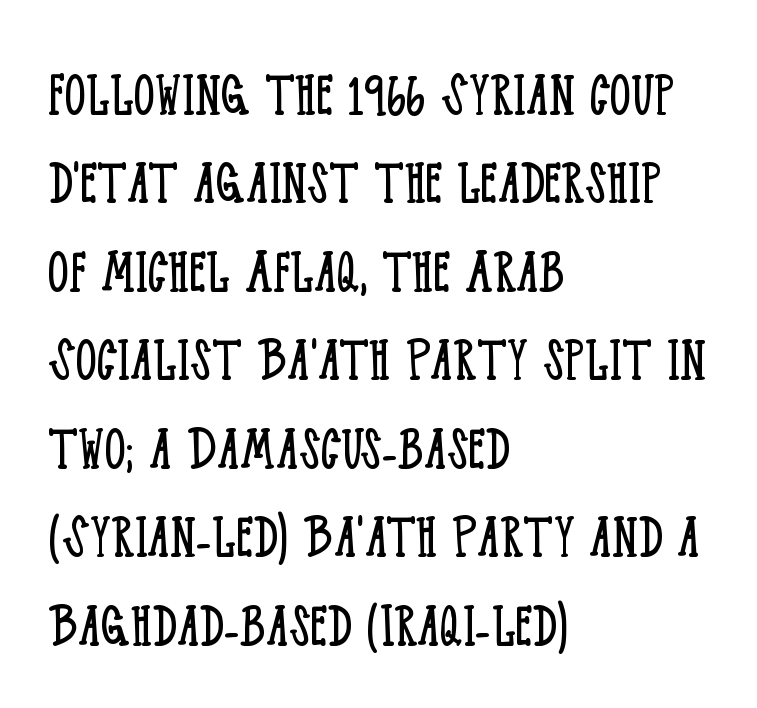
This rendering uses left alignment, leaving the right contour irregular. What kind of face is this? One with serifs. Looks like regular typesetting: each glyph gets only the width it needs. The weight would be labelled regular, book, light, or lighter still. These lines keep a tight, regular rhythm from letter to letter.
